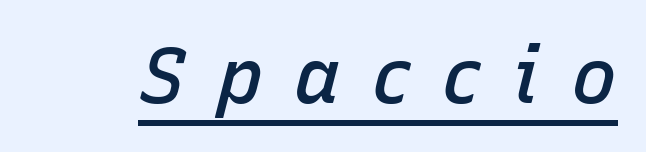
Q: Is the text bold? A: Semi-bold.
Q: Is the text italic (slanted)? A: Yes, it leans right by about 15 degrees.
Q: Is the text underlined? A: Yes.
Q: Is the spacing between letters normal or unusually wide? A: Unusually wide.
Q: Width (condensed, normal, or wide)? A: Normal.
Q: Stroke contrast? A: Low.
Q: x-height? A: Medium.
Q: Monospaced? A: No.
